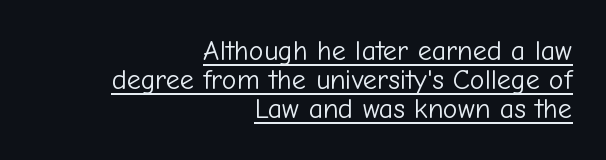
{"serif": "no", "italic": "no", "bold": "no", "weight": "light", "width": "normal", "stroke_contrast": "low", "x_height": "medium", "monospaced": "no", "underline": "yes", "align": "right", "line_spacing": "tight", "line_spacing_ratio": 1.04, "letter_spacing": "normal", "letter_spacing_em": 0.0, "glyph_px": 28}
